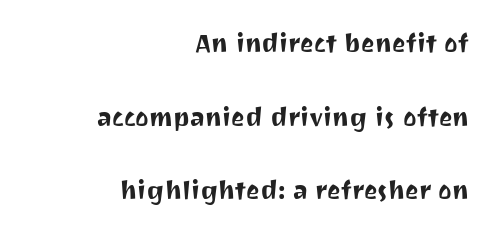
{"serif": "no", "italic": "no", "width": "normal", "stroke_contrast": "medium", "x_height": "medium", "monospaced": "no", "underline": "no", "align": "right", "line_spacing": "loose", "line_spacing_ratio": 2.3, "letter_spacing": "normal", "letter_spacing_em": 0.0, "glyph_px": 32}
